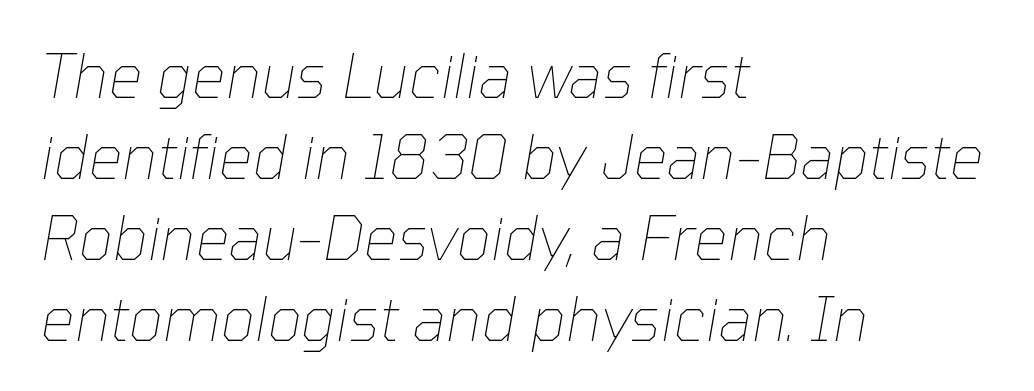
The image shows 60 px thin type, italic (leaning right); set left-aligned, normal line spacing (1.35x), normal letter spacing, not underlined; low stroke contrast and a medium x-height.
